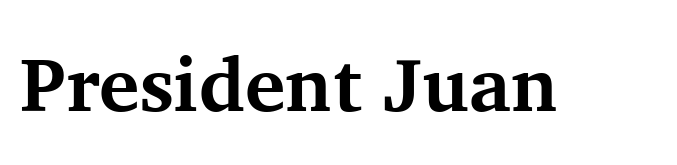
Q: Is the text bold? A: Yes.
Q: Is the text italic (slanted)? A: No, it is upright.
Q: Is the typeface a serif or a sans-serif typeface? A: Serif.
Q: Is the text underlined? A: No.
Q: Is the spacing between letters normal or unusually wide? A: Normal.
Q: Width (condensed, normal, or wide)? A: Normal.
Q: Stroke contrast? A: Medium.
Q: x-height? A: Medium.
Q: Monospaced? A: No.
